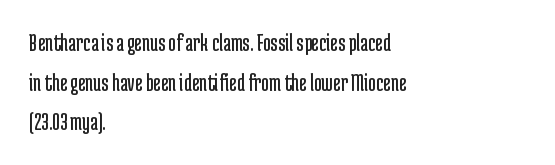
{"italic": "no", "bold": "no", "underline": "no", "align": "left", "line_spacing": "normal", "line_spacing_ratio": 1.52, "letter_spacing": "normal", "letter_spacing_em": 0.0, "glyph_px": 26}
